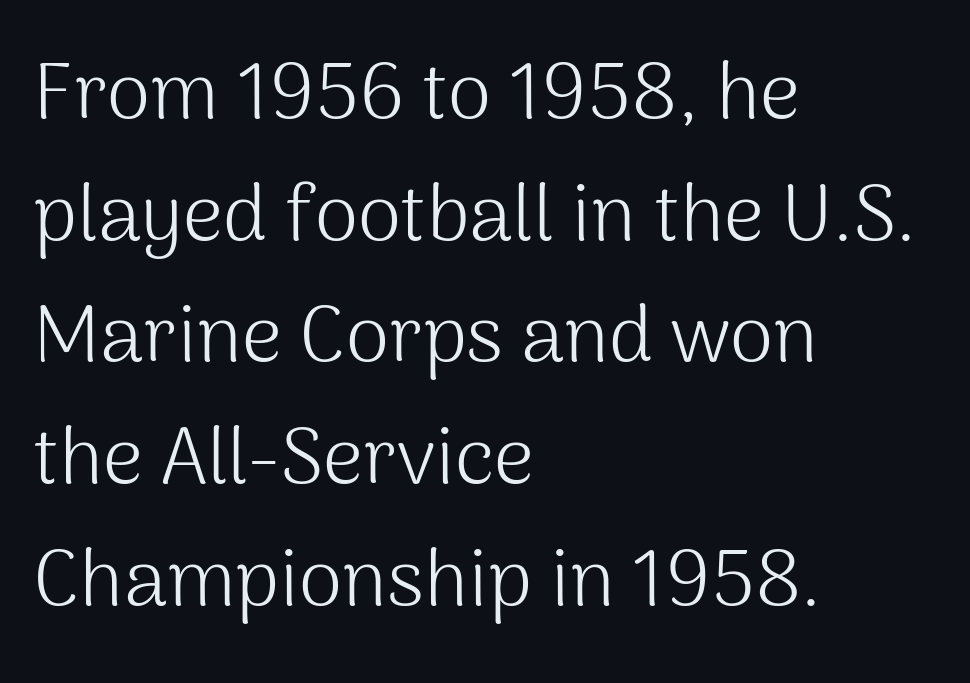
The image shows 79 px light sans-serif type, upright; set left-aligned, normal line spacing (1.54x), normal letter spacing, not underlined; medium stroke contrast and a medium x-height.
